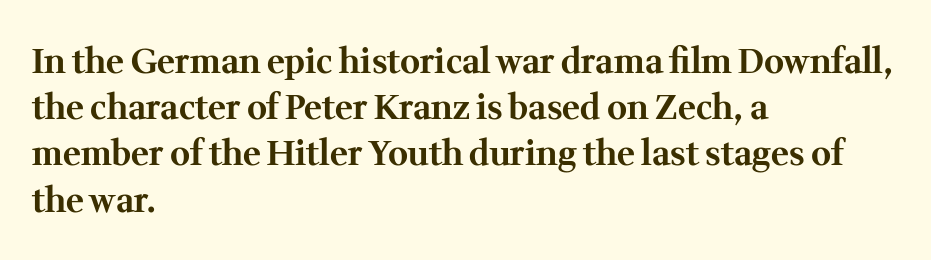
Q: Is the text bold? A: Yes.
Q: Is the text italic (slanted)? A: No, it is upright.
Q: Is the typeface a serif or a sans-serif typeface? A: Serif.
Q: Is the text underlined? A: No.
Q: How is the paragraph aligned? A: Left-aligned.
Q: Is the spacing between letters normal or unusually wide? A: Normal.
Q: Is the spacing between lines tight, normal or loose? A: Normal.
Q: Width (condensed, normal, or wide)? A: Normal.
Q: Stroke contrast? A: Medium.
Q: x-height? A: Medium.
Q: Monospaced? A: No.
